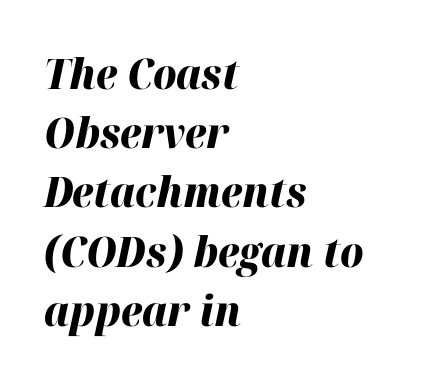
The image shows 42 px heavy type, italic (leaning right); set left-aligned, normal line spacing (1.41x), normal letter spacing, not underlined; high stroke contrast and a medium x-height.
